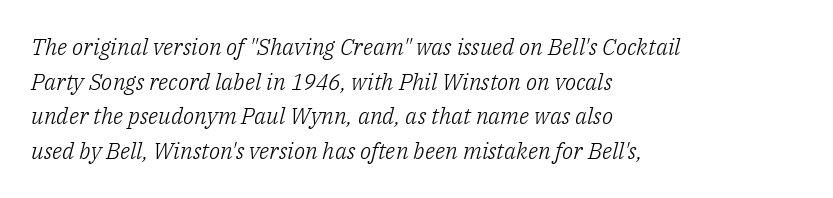
The image shows 23 px text type, italic (leaning right); set left-aligned, normal line spacing (1.51x), normal letter spacing, not underlined.
